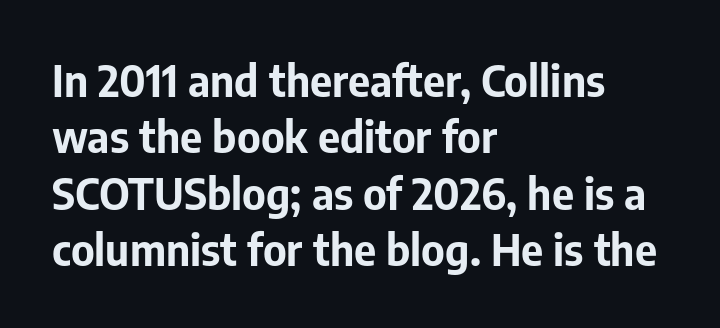
{"serif": "no", "italic": "no", "bold": "yes", "weight": "bold", "width": "normal", "stroke_contrast": "low", "x_height": "medium", "monospaced": "no", "underline": "no", "align": "left", "line_spacing": "normal", "line_spacing_ratio": 1.31, "letter_spacing": "normal", "letter_spacing_em": 0.0, "glyph_px": 43}
